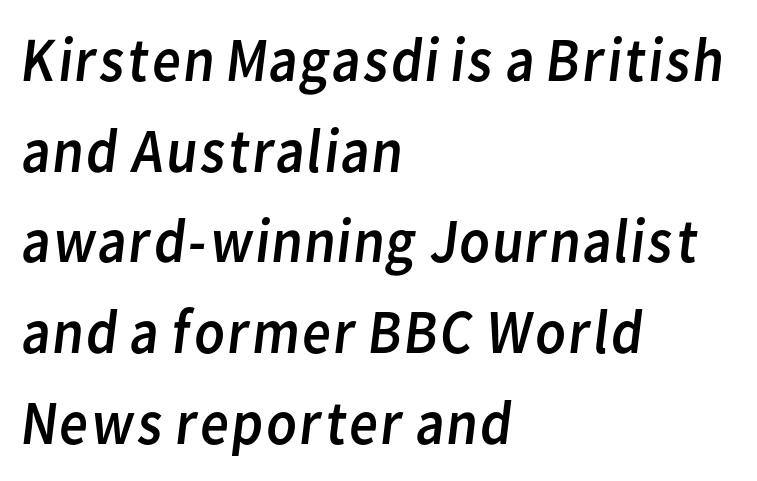
Notice how descenders clear the ascenders below comfortably — that's standard leading. You could not count columns in this text — the font is proportionally spaced. The setting favours the left margin, as ordinary paragraphs usually do. Are there feet on the stems? There aren't — it's a sans.
